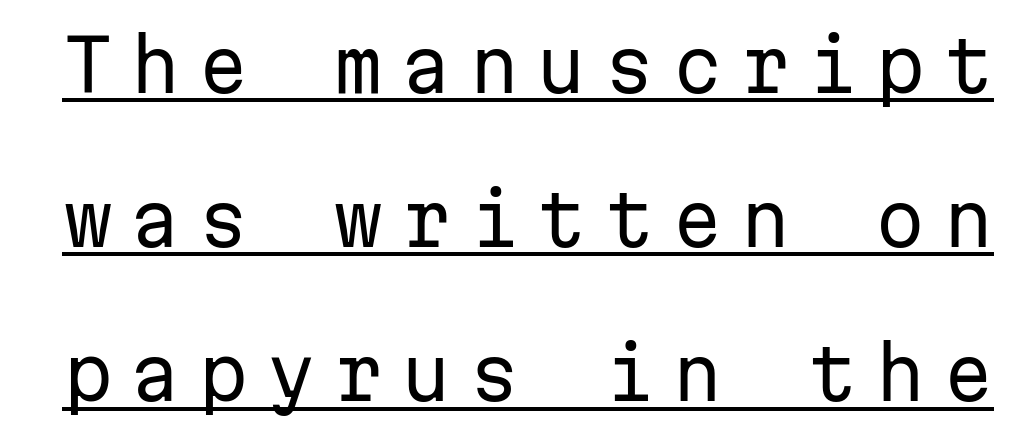
{"serif": "no", "italic": "no", "bold": "no", "weight": "regular", "width": "normal", "stroke_contrast": "low", "x_height": "medium", "monospaced": "yes", "underline": "yes", "line_spacing": "loose", "line_spacing_ratio": 2.14, "letter_spacing": "wide", "letter_spacing_em": 0.24, "glyph_px": 72}
